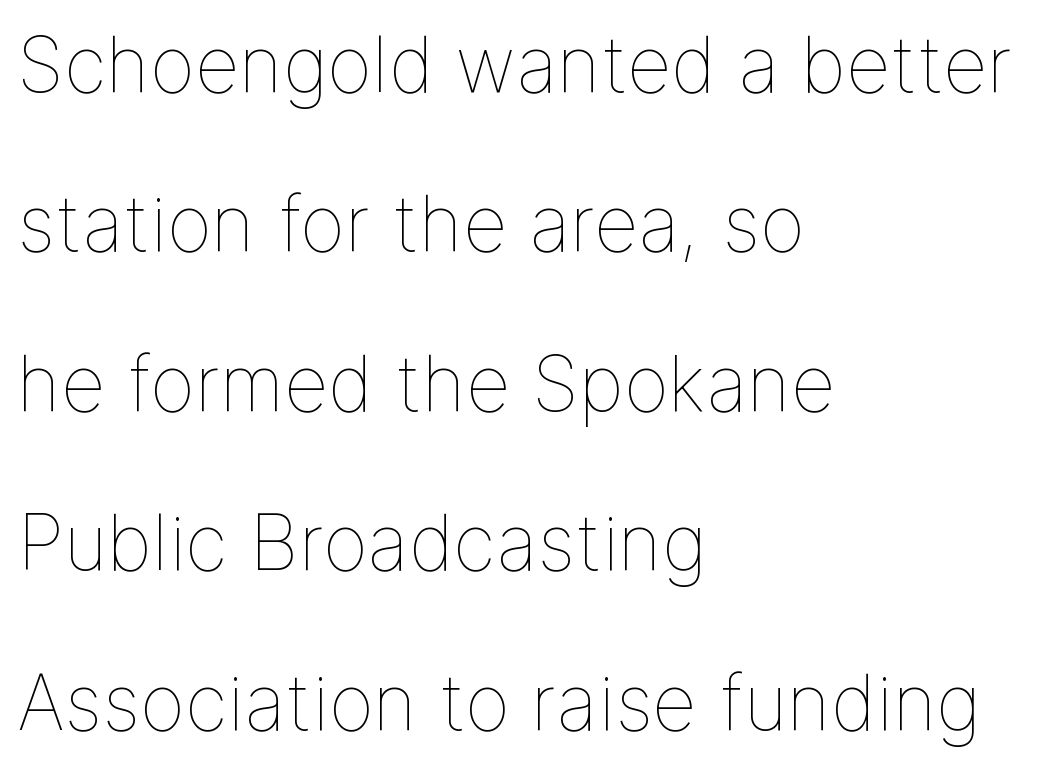
The image shows 77 px thin type, upright; set left-aligned, loose line spacing (2.07x), normal letter spacing, not underlined; low stroke contrast and a medium x-height.
